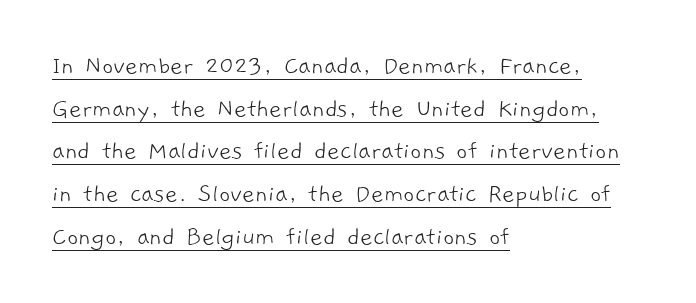
The image shows 27 px text type; set left-aligned, normal line spacing (1.58x), normal letter spacing, underlined.
